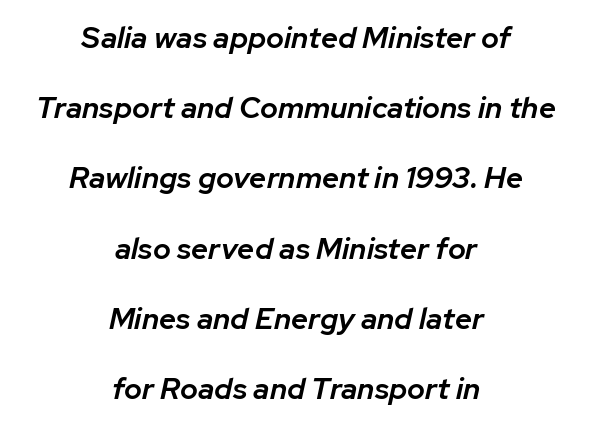
The image shows 30 px semibold type, italic (leaning right); set centered, loose line spacing (2.34x), normal letter spacing, not underlined; low stroke contrast and a medium x-height.
